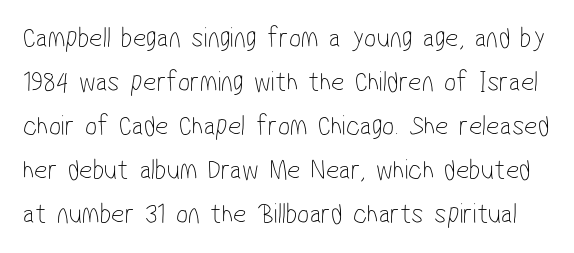
{"serif": "no", "bold": "no", "weight": "thin", "width": "condensed", "stroke_contrast": "low", "x_height": "medium", "monospaced": "no", "underline": "no", "line_spacing": "normal", "line_spacing_ratio": 1.52, "letter_spacing": "normal", "letter_spacing_em": 0.0, "glyph_px": 29}
